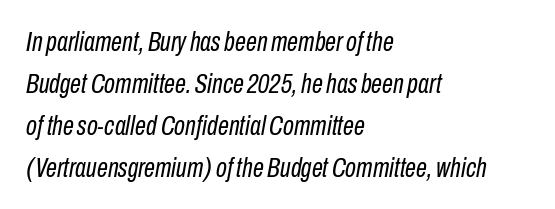
Q: Is the text bold? A: No.
Q: Is the text italic (slanted)? A: Yes, it leans right by about 10 degrees.
Q: Is the text underlined? A: No.
Q: How is the paragraph aligned? A: Left-aligned.
Q: Is the spacing between letters normal or unusually wide? A: Normal.
Q: Is the spacing between lines tight, normal or loose? A: Normal.
Q: Width (condensed, normal, or wide)? A: Condensed.
Q: Stroke contrast? A: Low.
Q: x-height? A: Medium.
Q: Monospaced? A: No.
